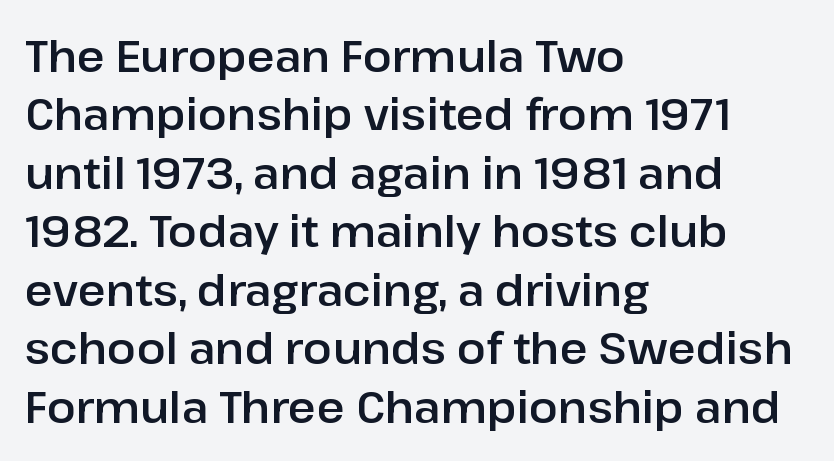
Q: Is the text italic (slanted)? A: No, it is upright.
Q: Is the typeface a serif or a sans-serif typeface? A: Sans-serif.
Q: Is the text underlined? A: No.
Q: How is the paragraph aligned? A: Left-aligned.
Q: Is the spacing between letters normal or unusually wide? A: Normal.
Q: Is the spacing between lines tight, normal or loose? A: Normal.
Q: Width (condensed, normal, or wide)? A: Normal.
Q: Stroke contrast? A: Low.
Q: x-height? A: Medium.
Q: Monospaced? A: No.
